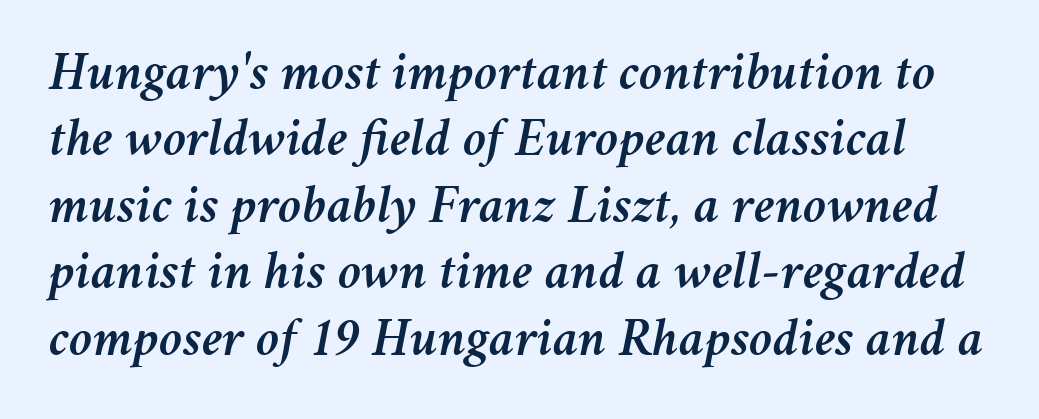
Q: Is the text italic (slanted)? A: Yes, it leans right by about 11 degrees.
Q: Is the text underlined? A: No.
Q: Is the spacing between letters normal or unusually wide? A: Normal.
Q: Width (condensed, normal, or wide)? A: Normal.
Q: Stroke contrast? A: Medium.
Q: x-height? A: Medium.
Q: Monospaced? A: No.
